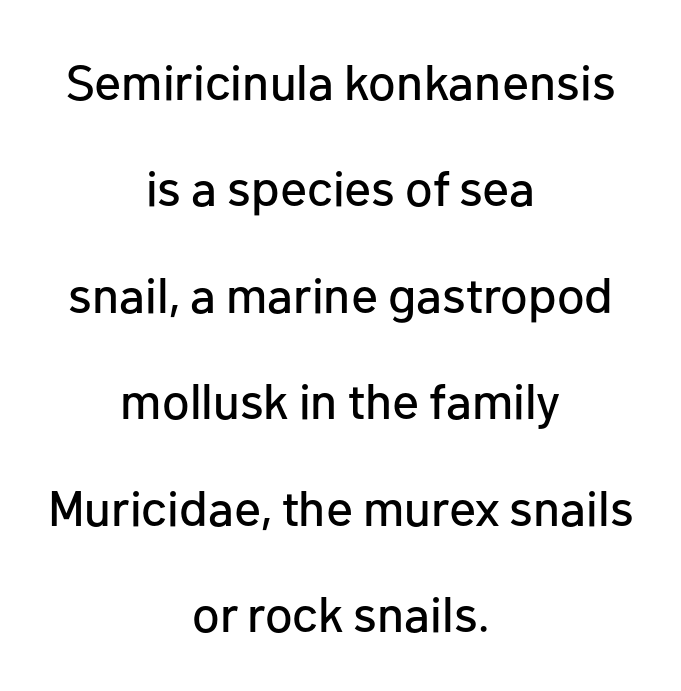
{"serif": "no", "italic": "no", "width": "normal", "stroke_contrast": "low", "x_height": "medium", "monospaced": "no", "underline": "no", "align": "center", "line_spacing": "loose", "line_spacing_ratio": 2.13, "letter_spacing": "normal", "letter_spacing_em": 0.0, "glyph_px": 50}
